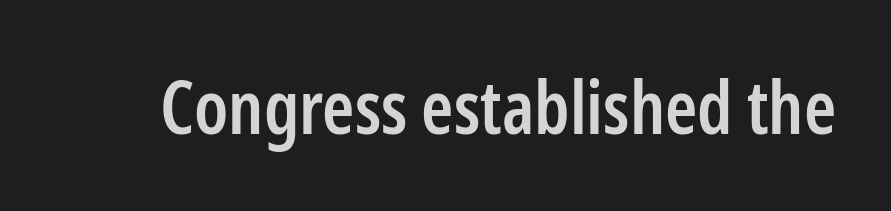
The image shows 73 px semibold, condensed sans-serif type, upright; set normal letter spacing, not underlined; low stroke contrast and a medium x-height.
